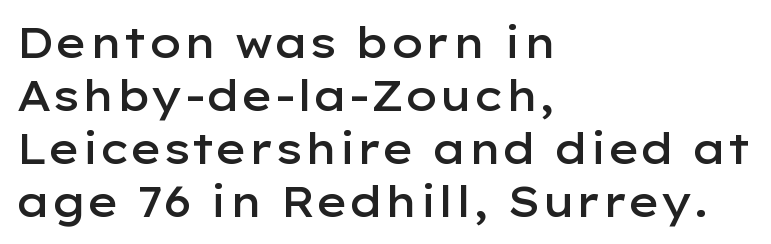
Q: Is the text bold? A: Semi-bold.
Q: Is the text italic (slanted)? A: No, it is upright.
Q: Is the typeface a serif or a sans-serif typeface? A: Sans-serif.
Q: Is the text underlined? A: No.
Q: How is the paragraph aligned? A: Left-aligned.
Q: Is the spacing between letters normal or unusually wide? A: Normal.
Q: Is the spacing between lines tight, normal or loose? A: Normal.
Q: Width (condensed, normal, or wide)? A: Wide.
Q: Stroke contrast? A: Low.
Q: x-height? A: Medium.
Q: Monospaced? A: No.
